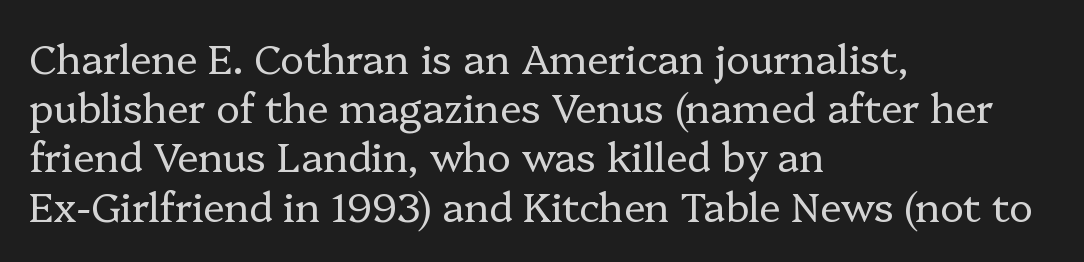
This is roman type, the default non-slanted kind. The typesetter chose a ragged-right arrangement here. Stroke mass is kept to a normal reading level or below. Character widths vary here, with narrow letters taking less room than wide ones. Tracking here is standard; glyphs follow each other at the usual distance.
